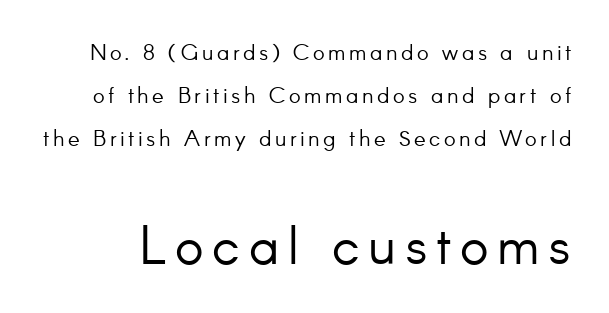
{"serif": "no", "italic": "no", "bold": "no", "weight": "light", "width": "normal", "stroke_contrast": "low", "x_height": "small", "monospaced": "no", "underline": "no", "line_spacing": "loose", "line_spacing_ratio": 1.95, "larger_block": "second", "size_ratio": 2.45, "glyph_px": 54}
